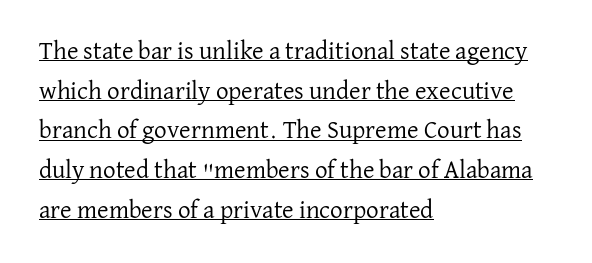
Q: Is the text bold? A: No.
Q: Is the text italic (slanted)? A: No, it is upright.
Q: Is the text underlined? A: Yes.
Q: How is the paragraph aligned? A: Left-aligned.
Q: Is the spacing between letters normal or unusually wide? A: Normal.
Q: Is the spacing between lines tight, normal or loose? A: Normal.
